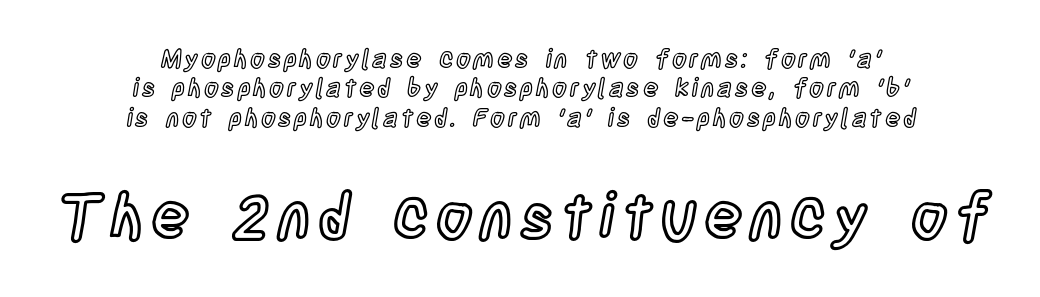
These lines are rendered in a variable-pitch font. In CSS terms this would be text-align: center. These two chunks differ in scale, with the bottom chunk taking the larger measure. Glance below the letters and you will spot only blank space.
